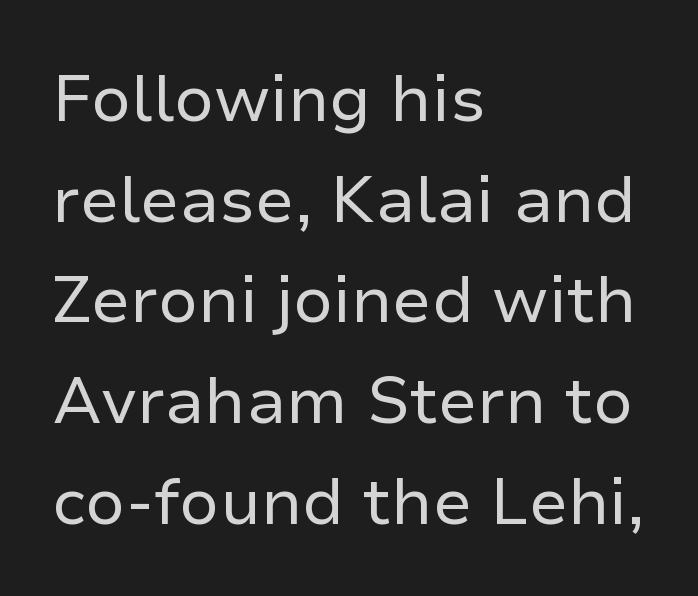
Q: Is the text bold? A: No.
Q: Is the text italic (slanted)? A: No, it is upright.
Q: Is the typeface a serif or a sans-serif typeface? A: Sans-serif.
Q: Is the text underlined? A: No.
Q: How is the paragraph aligned? A: Left-aligned.
Q: Is the spacing between letters normal or unusually wide? A: Normal.
Q: Is the spacing between lines tight, normal or loose? A: Normal.
Q: Width (condensed, normal, or wide)? A: Normal.
Q: Stroke contrast? A: Low.
Q: x-height? A: Medium.
Q: Monospaced? A: No.
